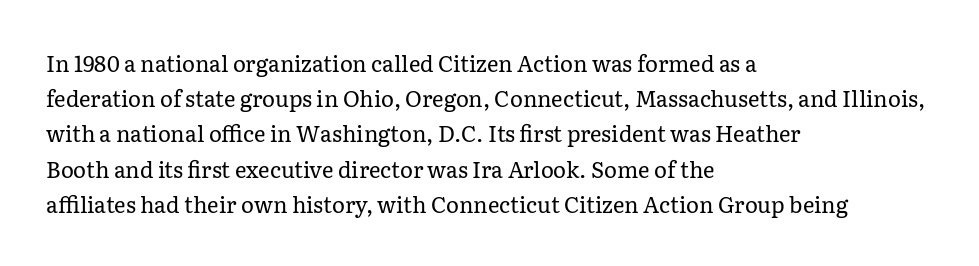
A quiet, ordinary-to-light weight characterises the typeface. Default kerning and tracking; the words read as compact shapes. These lines stack with their left ends in a neat column. The leading is moderate, giving the passage an even texture.
